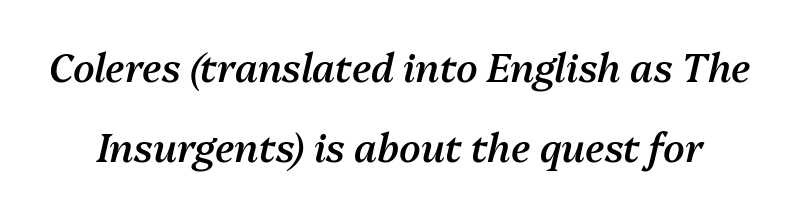
Students, observe: this is what heavily led, spacious text looks like. It's the slanting kind of type. Check the space under the baseline: it is left empty. These lines are rendered in a variable-pitch font. Letter spacing: default.
